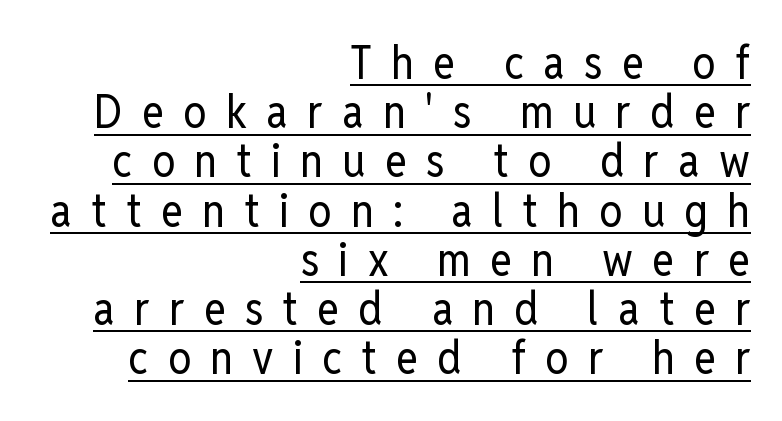
The image shows 46 px regular-weight, condensed sans-serif type, upright; set right-aligned, tight line spacing (1.07x), unusually wide letter spacing (+0.42 em), underlined; low stroke contrast and a medium x-height.
